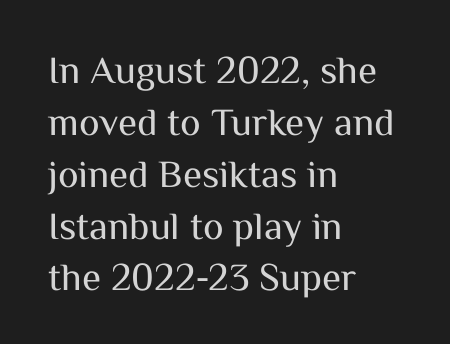
The image shows 39 px regular-weight sans-serif type, upright; set left-aligned, normal line spacing (1.33x), normal letter spacing, not underlined; medium stroke contrast and a medium x-height.
